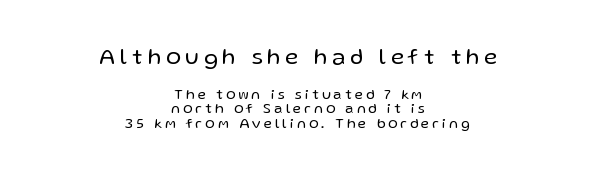
The image shows 22 px text type, upright; set centered, tight line spacing (1.02x), unusually wide letter spacing (+0.23 em), not underlined; the first (top) block is 1.57x larger.
